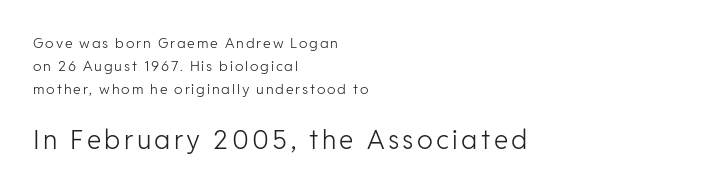
The image shows 26 px text type, upright; set left-aligned, normal line spacing (1.63x), not underlined; the second (bottom) block is 1.86x larger.
